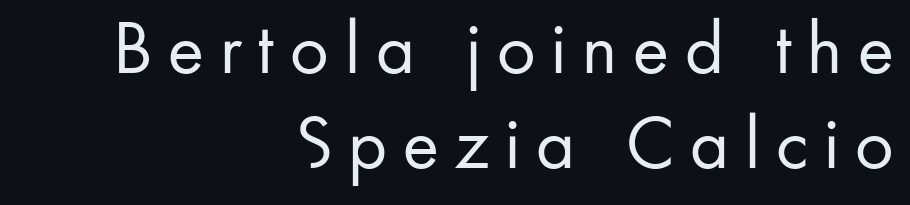
Q: Is the text bold? A: No.
Q: Is the text italic (slanted)? A: No, it is upright.
Q: Is the typeface a serif or a sans-serif typeface? A: Sans-serif.
Q: Is the text underlined? A: No.
Q: How is the paragraph aligned? A: Right-aligned.
Q: Is the spacing between letters normal or unusually wide? A: Unusually wide.
Q: Is the spacing between lines tight, normal or loose? A: Normal.
Q: Width (condensed, normal, or wide)? A: Normal.
Q: Stroke contrast? A: Low.
Q: x-height? A: Small.
Q: Monospaced? A: No.
